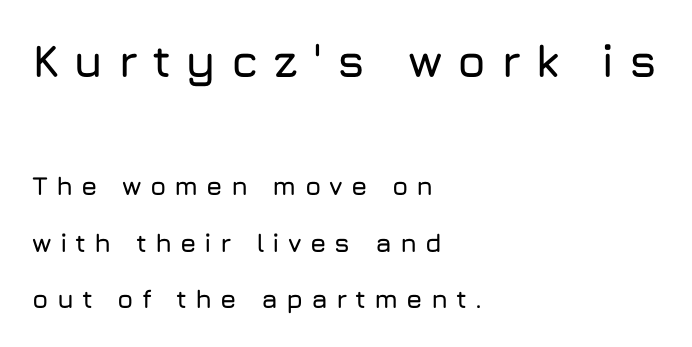
Descender tails drop into unmarked territory. A roman cut, with each character standing at attention. The letters advance in unequal steps, a hallmark of proportional type. Inter-character spacing is expanded well beyond the font's built-in metrics. If you drew a ruler down the left edge, every line would touch it.
